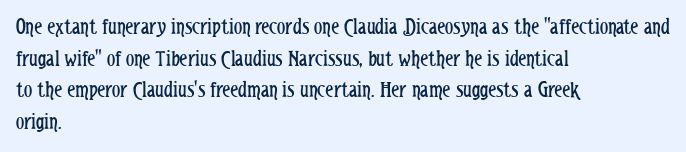
{"italic": "no", "bold": "no", "underline": "no", "align": "left", "line_spacing": "normal", "line_spacing_ratio": 1.38, "letter_spacing": "normal", "letter_spacing_em": 0.0, "glyph_px": 23}
